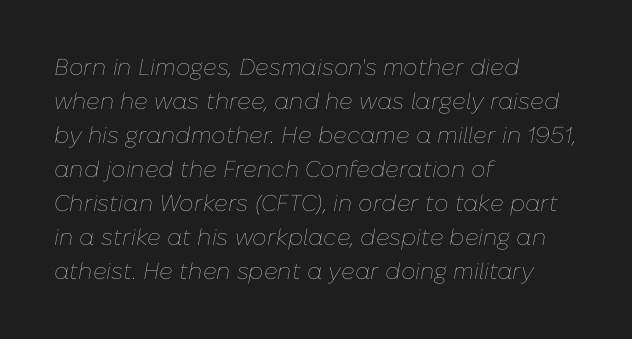
{"italic": "yes", "lean": "right", "slant_degrees": 10, "bold": "no", "underline": "no", "align": "left", "line_spacing": "normal", "line_spacing_ratio": 1.48, "letter_spacing": "normal", "letter_spacing_em": 0.0, "glyph_px": 23}
